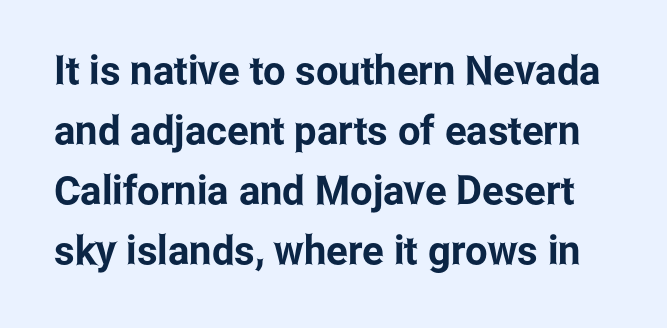
Note: no serifs on the glyphs. If you measured baseline to baseline, you'd find a middling distance. The strip under each line holds only bare page. Posture: vertical. In terms of letterspacing, this is plain default setting. Here the designer chose a conventional face with non-uniform glyph widths.
